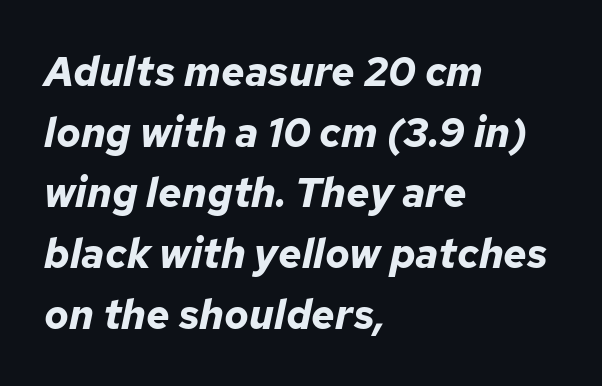
Is the letter spacing exaggerated? No — it looks like the ordinary default. All the whitespace from short lines collects on the right. In terms of weight, the rendering is a true, heavy bold. The block of text has a typical density, with ordinary space between rows. The text carries the slant typical of an italic or oblique font. These lines are rendered in a variable-pitch font.
